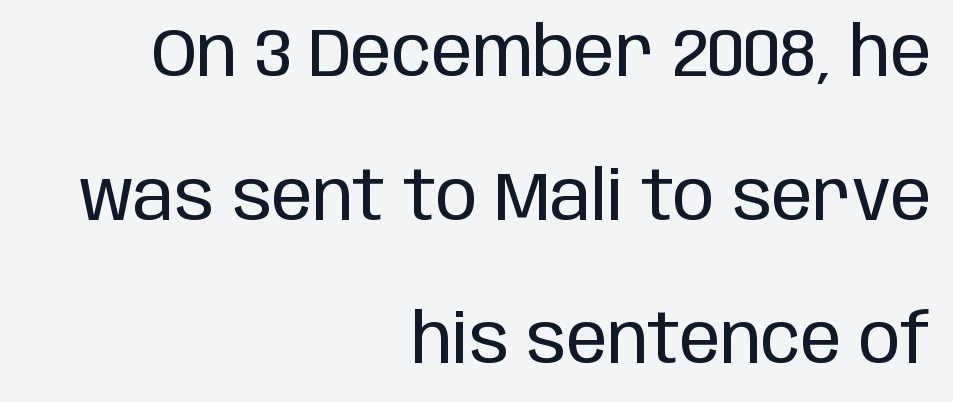
Think of a printed novel: that variable character pitch is what you see here. The horizontal fit of the characters is conventional and even. Regarding leading, the lines here are spaced well apart. Is the block centered? No — it sits flush against the right margin. The cut favours lightness, reaching ordinary text weight at its darkest. The area under the type is left untouched.
